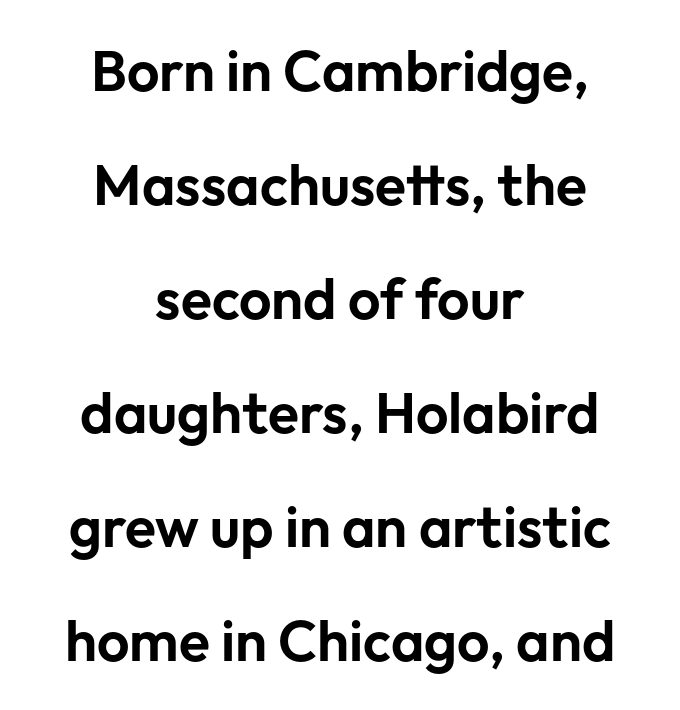
The image shows 57 px sans-serif type, upright; set centered, loose line spacing (2.0x), normal letter spacing, not underlined; low stroke contrast and a medium x-height.
